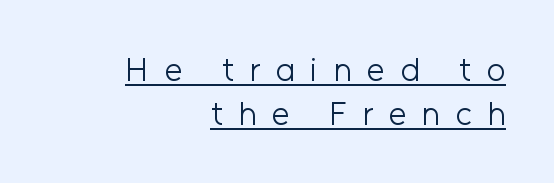
Q: Is the text bold? A: No.
Q: Is the text italic (slanted)? A: No, it is upright.
Q: Is the typeface a serif or a sans-serif typeface? A: Sans-serif.
Q: Is the text underlined? A: Yes.
Q: How is the paragraph aligned? A: Right-aligned.
Q: Is the spacing between letters normal or unusually wide? A: Unusually wide.
Q: Is the spacing between lines tight, normal or loose? A: Normal.
Q: Width (condensed, normal, or wide)? A: Normal.
Q: Stroke contrast? A: Low.
Q: x-height? A: Medium.
Q: Monospaced? A: No.
